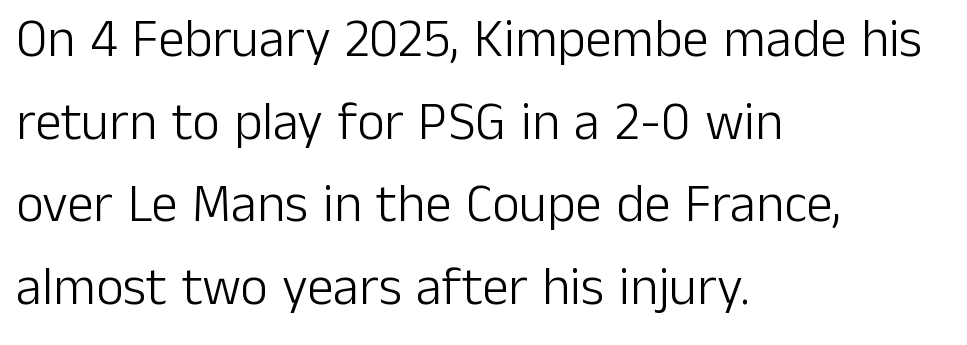
Q: Is the text bold? A: No.
Q: Is the text italic (slanted)? A: No, it is upright.
Q: Is the typeface a serif or a sans-serif typeface? A: Sans-serif.
Q: Is the text underlined? A: No.
Q: How is the paragraph aligned? A: Left-aligned.
Q: Is the spacing between letters normal or unusually wide? A: Normal.
Q: Is the spacing between lines tight, normal or loose? A: Normal.
Q: Width (condensed, normal, or wide)? A: Normal.
Q: Stroke contrast? A: Low.
Q: x-height? A: Medium.
Q: Monospaced? A: No.
